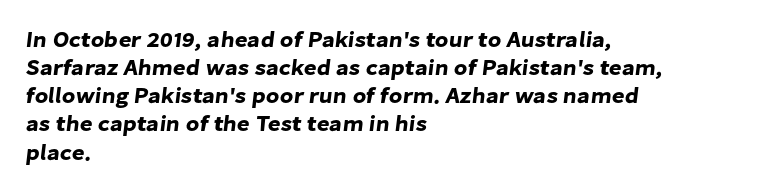
The lines sit at an ordinary, default distance from one another. Alignment: flush left. The tracking reads as untouched default to a designer's eye. The area under the type is left untouched.
